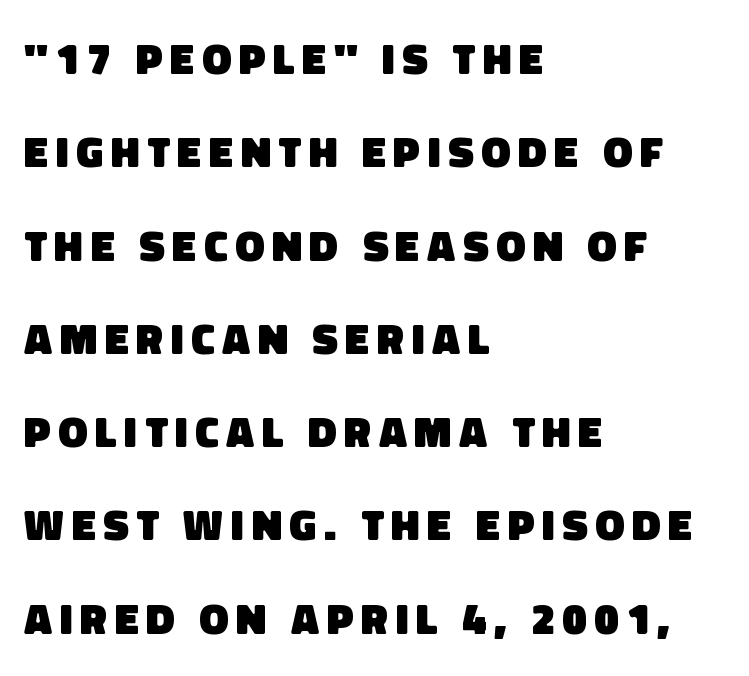
A full-strength bold gives these letters their thick strokes. Check the space under the baseline: it is left empty. The passage is arranged the way most books set body copy — flush left. Do the characters align in a grid? No, the font is proportional. The font family rendered here belongs to the sans-serif group.
